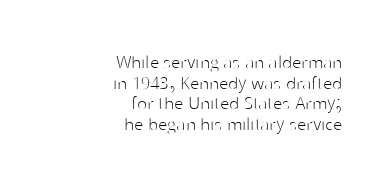
The gaps between neighbouring characters are ordinary and unremarkable. Weight: regular or lighter. This block would grow much taller if given ordinary leading; it's compressed now. Posture: upright roman.
